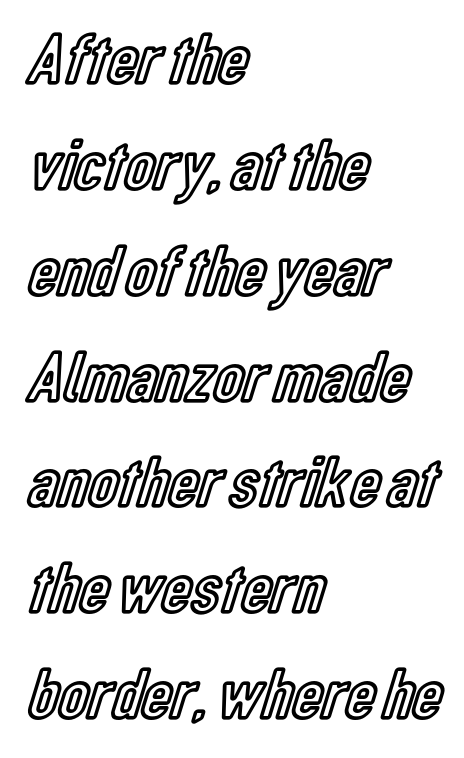
The image shows 73 px condensed type; set left-aligned, normal line spacing (1.45x), normal letter spacing, not underlined; a medium x-height.
